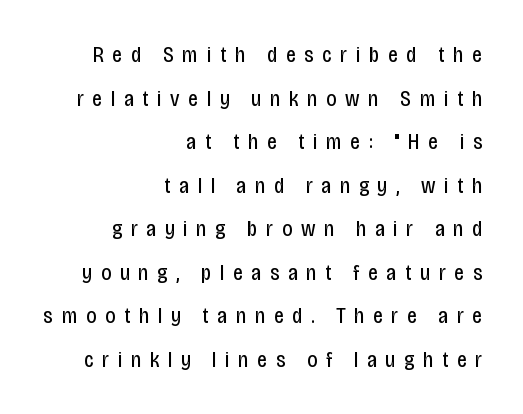
Which margin do the lines hug? The right one — the left edge is uneven. The letters look calm and open, with moderate or lighter stems. Every stem runs plumb, perpendicular to the baseline. The letterforms stand isolated, each surrounded by extra space. This rendering features lettering with no underline.
